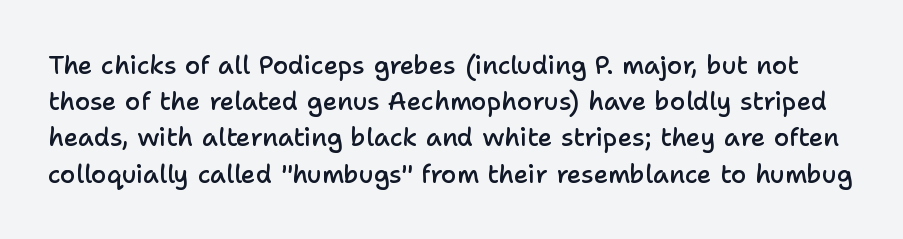
The image shows 25 px text type, upright; set normal line spacing (1.45x), normal letter spacing, not underlined.
